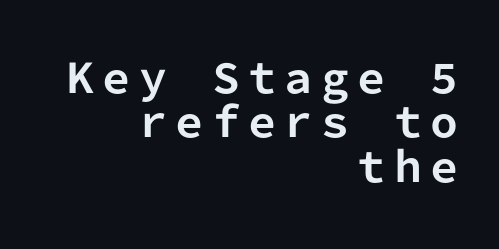
The image shows 40 px bold sans-serif type, upright, monospaced; set right-aligned, tight line spacing (1.11x), unusually wide letter spacing (+0.21 em), not underlined; low stroke contrast and a medium x-height.
